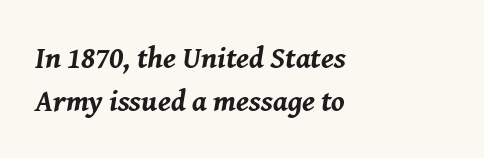
Q: Is the text bold? A: Yes.
Q: Is the text italic (slanted)? A: Yes, it leans right by about 8 degrees.
Q: Is the text underlined? A: No.
Q: How is the paragraph aligned? A: Left-aligned.
Q: Is the spacing between letters normal or unusually wide? A: Normal.
Q: Is the spacing between lines tight, normal or loose? A: Normal.
Q: Width (condensed, normal, or wide)? A: Normal.
Q: Stroke contrast? A: Medium.
Q: x-height? A: Medium.
Q: Monospaced? A: No.
